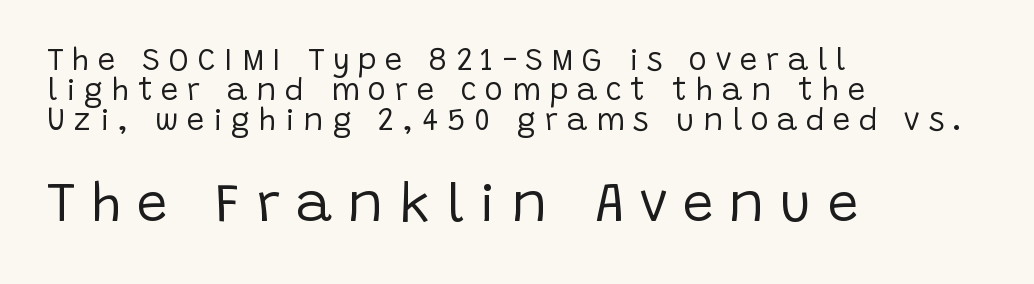
The typography opts for an upright posture over an oblique one. You could not count columns in this text — the font is proportionally spaced. This is sans-serif lettering, the kind often seen on screens and signage. Vertical stems look standard width or narrower in stroke. Horizontal alignment here is leftward, the default for most running prose. The block of text is dense from top to bottom, with scant space between rows.
